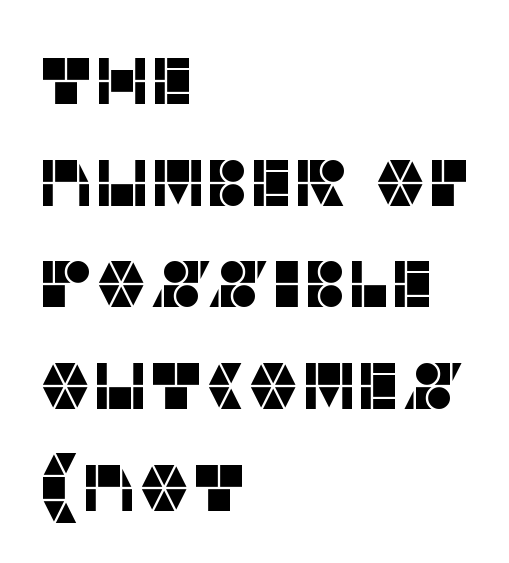
{"serif": "no", "italic": "no", "width": "normal", "stroke_contrast": "low", "x_height": "large", "monospaced": "no", "underline": "no", "align": "left", "line_spacing": "normal", "line_spacing_ratio": 1.54, "letter_spacing": "normal", "letter_spacing_em": 0.0, "glyph_px": 66}
